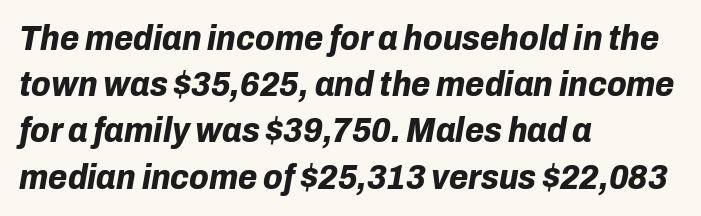
{"italic": "yes", "lean": "right", "slant_degrees": 10, "bold": "yes", "weight": "bold", "width": "normal", "stroke_contrast": "low", "x_height": "medium", "monospaced": "no", "underline": "no", "align": "left", "line_spacing": "normal", "line_spacing_ratio": 1.32, "letter_spacing": "normal", "letter_spacing_em": 0.0, "glyph_px": 35}
